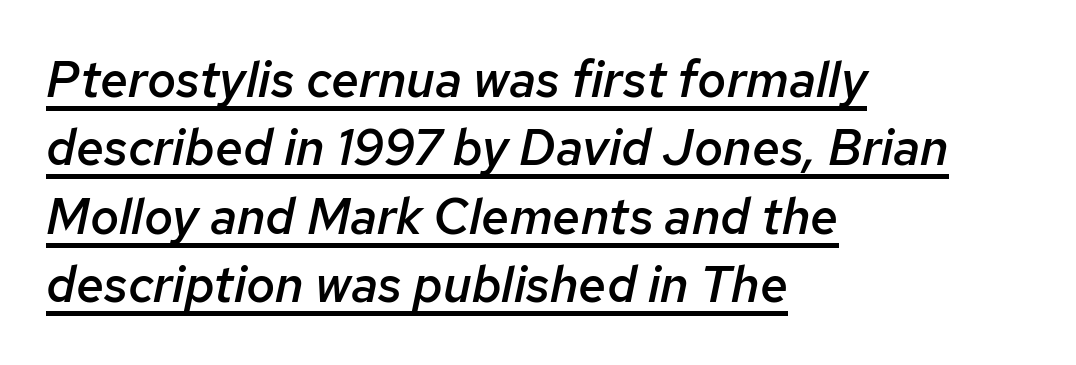
{"italic": "yes", "lean": "right", "slant_degrees": 12, "bold": "semi", "weight": "semibold", "width": "normal", "stroke_contrast": "low", "x_height": "medium", "monospaced": "no", "underline": "yes", "align": "left", "line_spacing": "normal", "line_spacing_ratio": 1.37, "letter_spacing": "normal", "letter_spacing_em": 0.0, "glyph_px": 50}
